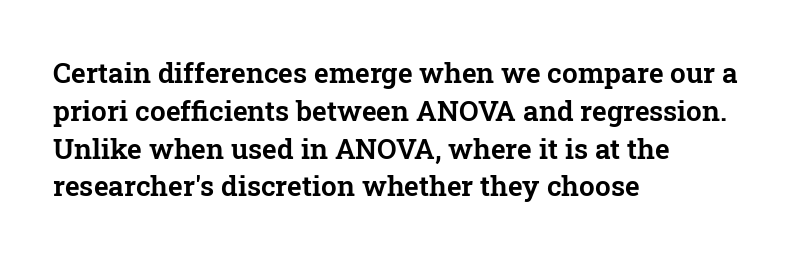
Q: Is the text italic (slanted)? A: No, it is upright.
Q: Is the typeface a serif or a sans-serif typeface? A: Serif.
Q: Is the text underlined? A: No.
Q: How is the paragraph aligned? A: Left-aligned.
Q: Is the spacing between letters normal or unusually wide? A: Normal.
Q: Is the spacing between lines tight, normal or loose? A: Normal.
Q: Width (condensed, normal, or wide)? A: Normal.
Q: Stroke contrast? A: Low.
Q: x-height? A: Medium.
Q: Monospaced? A: No.
